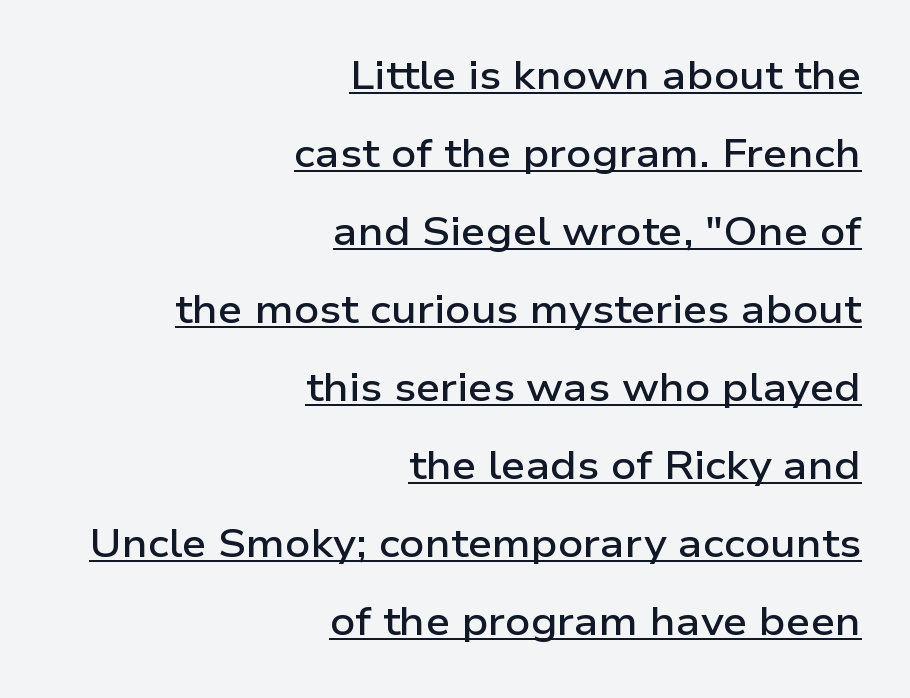
The typesetting leans somewhat heavy: a semibold. Line endings align vertically; line beginnings do not. In terms of letterspacing, this is plain default setting. The string is rendered with underlining switched on. What kind of face is this? One without serifs — a sans.
